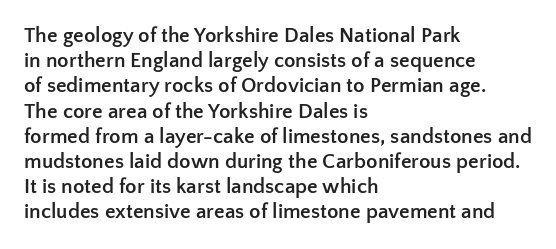
Each line starts at the same left margin while the right side varies. Upright lettering throughout. What stands out about the letter spacing? Nothing — it is the standard amount. Check the space under the baseline: it is left empty. The typesetting leans heavy: a genuine bold.
